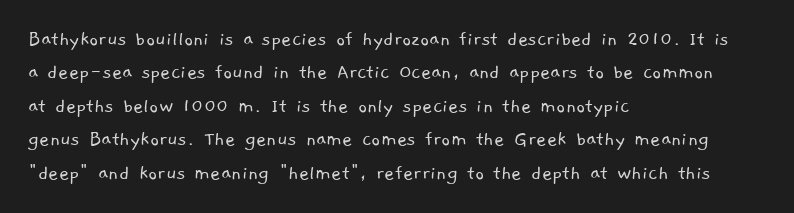
The rendering uses a moderate line-height, typical for paragraphs. Each row of text sits above clean, open space. Stroke mass is kept to a normal reading level or below. One-word summary of the alignment: left. Default kerning and tracking; the words read as compact shapes.
